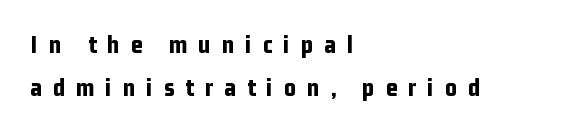
One glance says typical: line gaps are just what's usual. Underline: absent. These lines were composed using upright roman letters. Letter spacing: wide.
